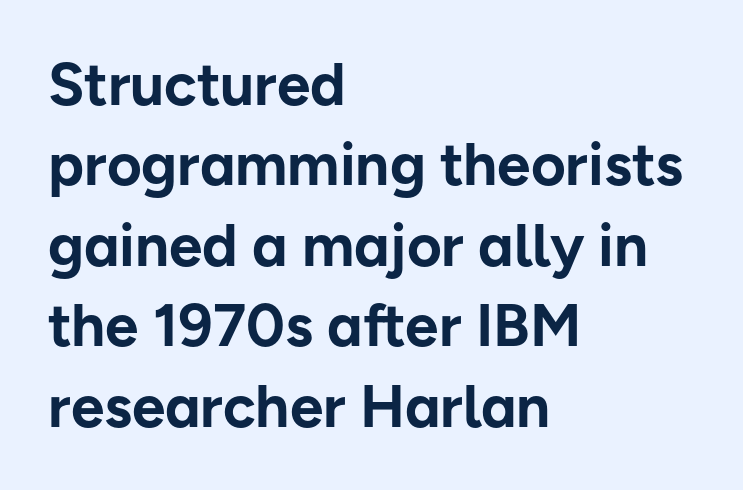
The image shows 60 px bold sans-serif type, upright; set left-aligned, normal line spacing (1.34x), normal letter spacing, not underlined; low stroke contrast and a medium x-height.
